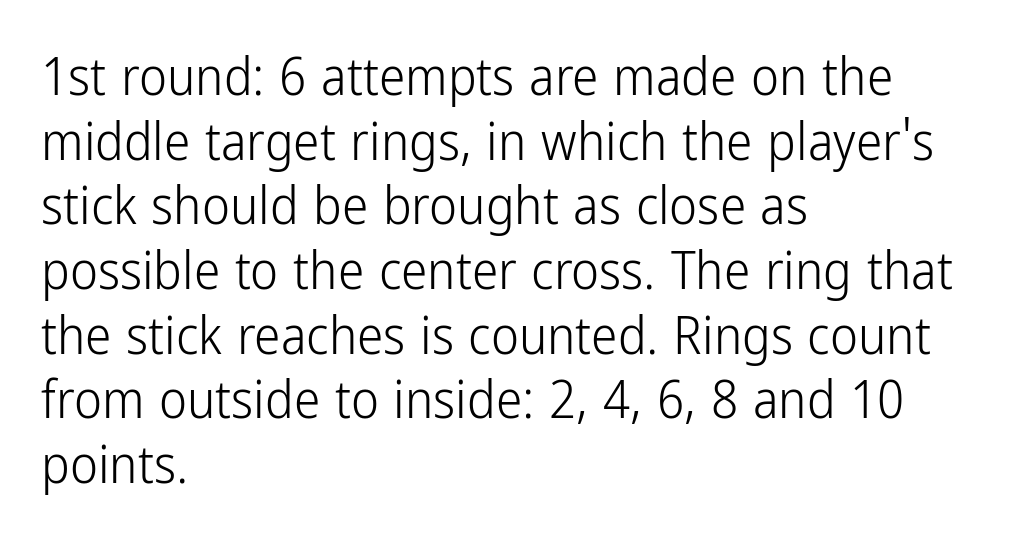
Notice how the stems are strictly vertical — no italics here. Between one letter and the next there's only the usual sliver of space. Does the copy run flush right? No — it runs flush left. The glyphs are unaccompanied by any horizontal stroke below them. Letters have the restrained weight of plain body copy at most. Proportional: the letters do not fall into vertical columns.
